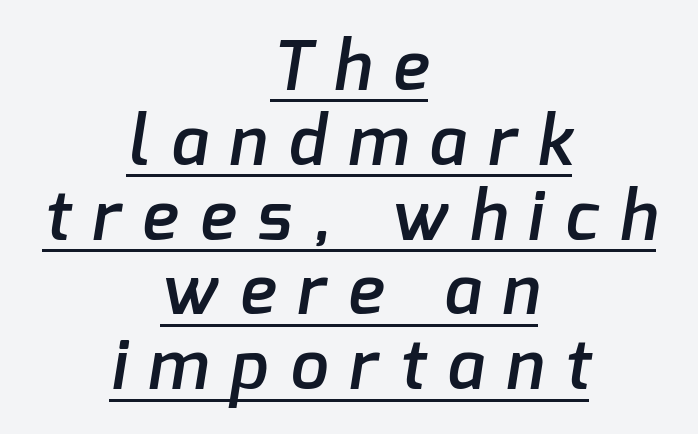
The image shows 68 px semibold sans-serif type; set centered, tight line spacing (1.1x), unusually wide letter spacing (+0.32 em), underlined; low stroke contrast and a medium x-height.
